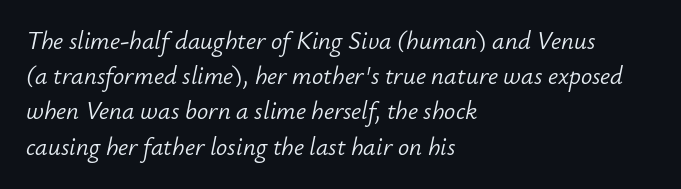
{"italic": "yes", "lean": "right", "slant_degrees": 12, "bold": "no", "underline": "no", "align": "left", "line_spacing": "normal", "line_spacing_ratio": 1.41, "letter_spacing": "normal", "letter_spacing_em": 0.0, "glyph_px": 25}
